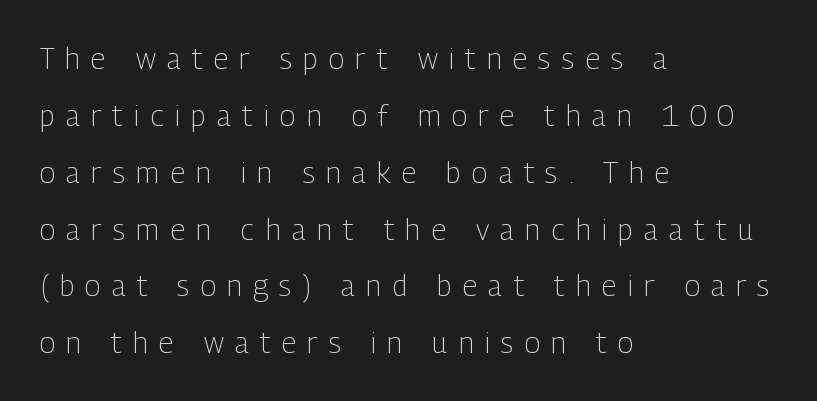
Q: Is the text bold? A: No.
Q: Is the text italic (slanted)? A: No, it is upright.
Q: Is the typeface a serif or a sans-serif typeface? A: Sans-serif.
Q: Is the text underlined? A: No.
Q: How is the paragraph aligned? A: Left-aligned.
Q: Is the spacing between letters normal or unusually wide? A: Unusually wide.
Q: Is the spacing between lines tight, normal or loose? A: Loose.
Q: Width (condensed, normal, or wide)? A: Condensed.
Q: Stroke contrast? A: Low.
Q: x-height? A: Medium.
Q: Monospaced? A: No.
